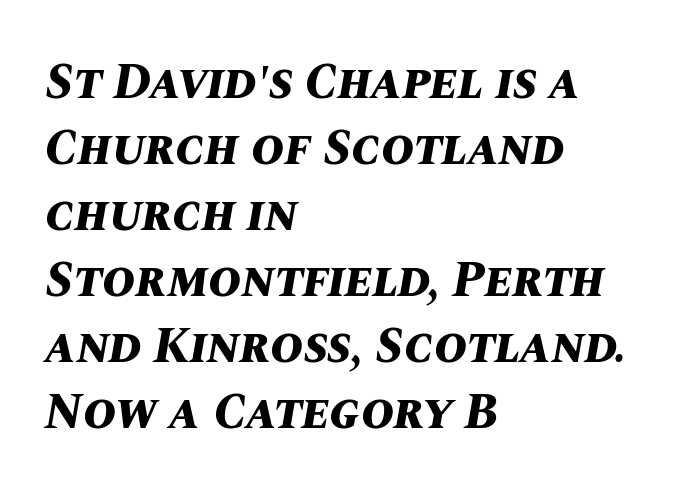
{"italic": "yes", "lean": "right", "slant_degrees": 10, "bold": "yes", "weight": "bold", "width": "normal", "stroke_contrast": "medium", "x_height": "large", "monospaced": "no", "underline": "no", "align": "left", "line_spacing": "normal", "line_spacing_ratio": 1.32, "letter_spacing": "normal", "letter_spacing_em": 0.0, "glyph_px": 50}
